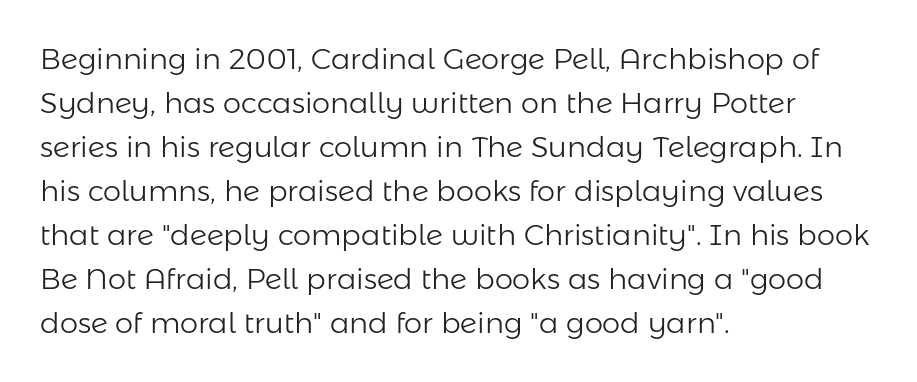
Q: Is the text bold? A: No.
Q: Is the text italic (slanted)? A: No, it is upright.
Q: Is the typeface a serif or a sans-serif typeface? A: Sans-serif.
Q: Is the text underlined? A: No.
Q: How is the paragraph aligned? A: Left-aligned.
Q: Is the spacing between letters normal or unusually wide? A: Normal.
Q: Is the spacing between lines tight, normal or loose? A: Normal.
Q: Width (condensed, normal, or wide)? A: Normal.
Q: Stroke contrast? A: Low.
Q: x-height? A: Medium.
Q: Monospaced? A: No.
